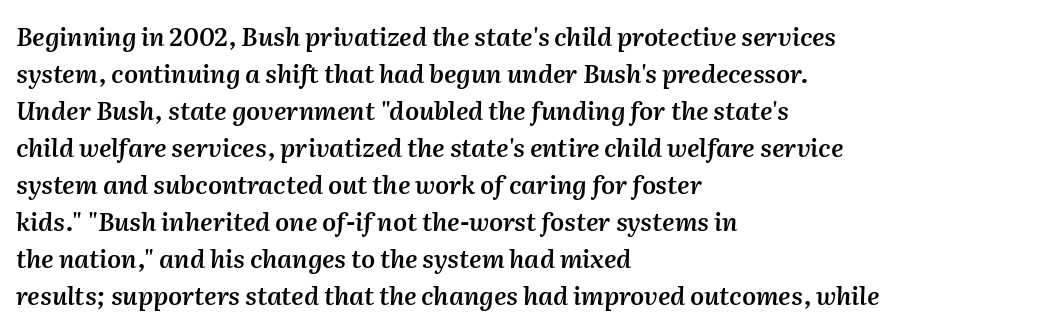
Q: Is the text bold? A: Semi-bold.
Q: Is the text italic (slanted)? A: Yes, it leans right by about 2 degrees.
Q: Is the text underlined? A: No.
Q: How is the paragraph aligned? A: Left-aligned.
Q: Is the spacing between letters normal or unusually wide? A: Normal.
Q: Is the spacing between lines tight, normal or loose? A: Normal.
